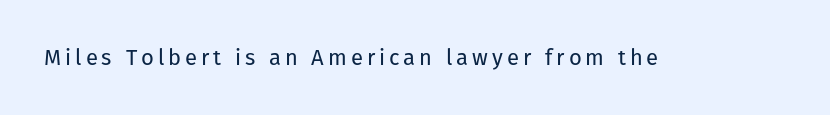
Q: Is the text bold? A: No.
Q: Is the text italic (slanted)? A: No, it is upright.
Q: Is the text underlined? A: No.
